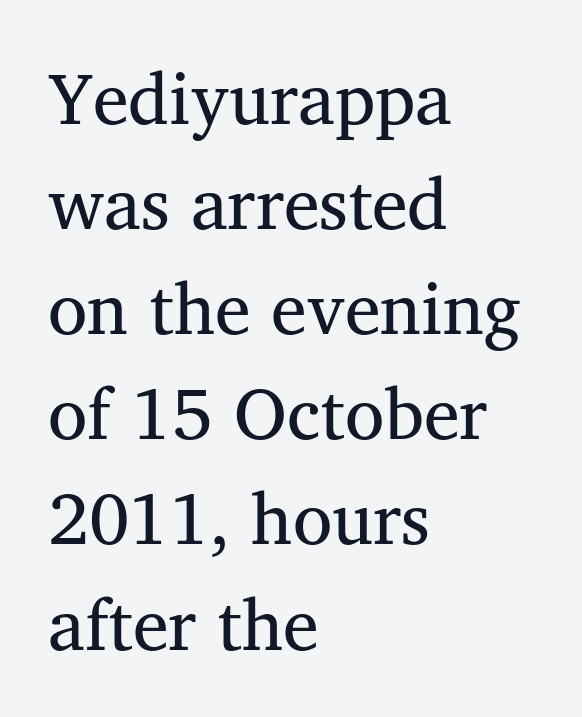
The image shows 72 px regular-weight serif type, upright; set left-aligned, normal line spacing (1.46x), normal letter spacing, not underlined; medium stroke contrast and a medium x-height.
